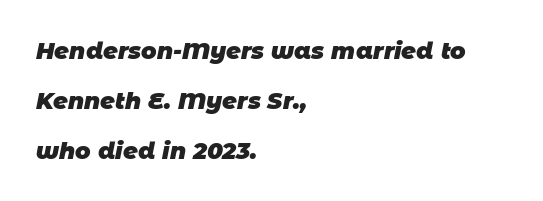
The image shows 23 px bold type; set left-aligned, loose line spacing (2.17x), normal letter spacing, not underlined.
